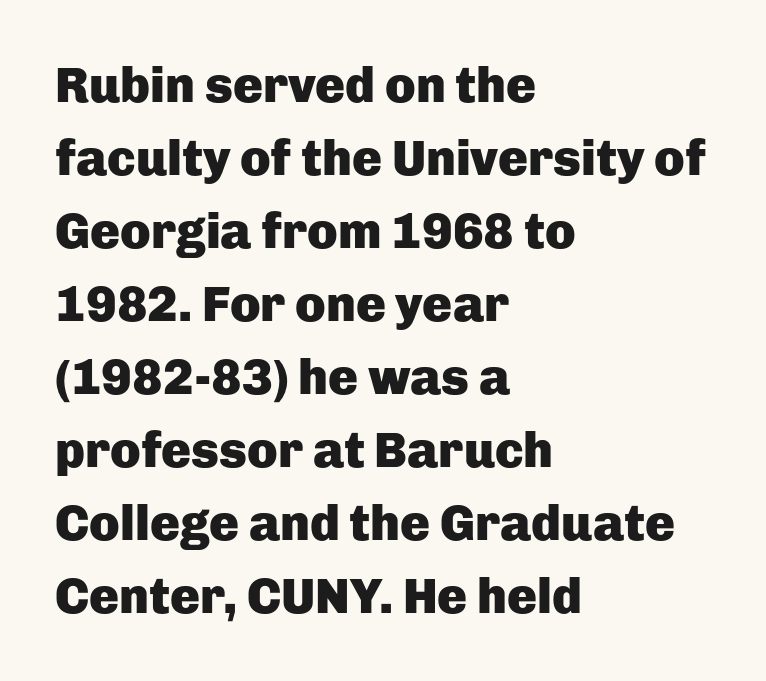
{"serif": "no", "italic": "no", "bold": "yes", "weight": "heavy", "width": "normal", "stroke_contrast": "low", "x_height": "medium", "monospaced": "no", "underline": "no", "align": "left", "line_spacing": "normal", "line_spacing_ratio": 1.46, "letter_spacing": "normal", "letter_spacing_em": 0.0, "glyph_px": 50}
